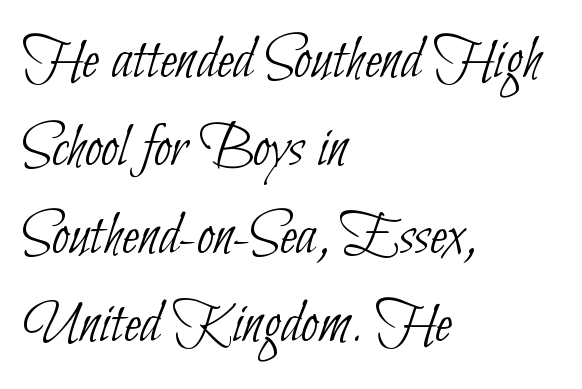
The image shows 62 px thin, condensed sans-serif type; set left-aligned, normal line spacing (1.42x), normal letter spacing, not underlined; low stroke contrast and a small x-height.
